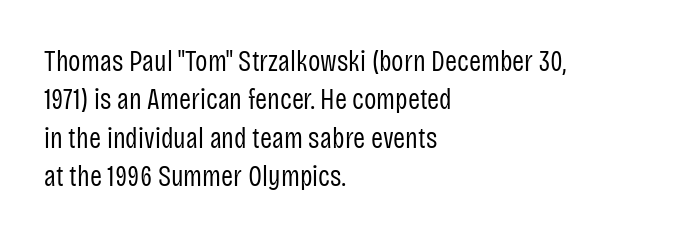
Q: Is the text bold? A: No.
Q: Is the text italic (slanted)? A: No, it is upright.
Q: Is the typeface a serif or a sans-serif typeface? A: Sans-serif.
Q: Is the text underlined? A: No.
Q: How is the paragraph aligned? A: Left-aligned.
Q: Is the spacing between letters normal or unusually wide? A: Normal.
Q: Is the spacing between lines tight, normal or loose? A: Normal.
Q: Width (condensed, normal, or wide)? A: Condensed.
Q: Stroke contrast? A: Low.
Q: x-height? A: Large.
Q: Monospaced? A: No.
